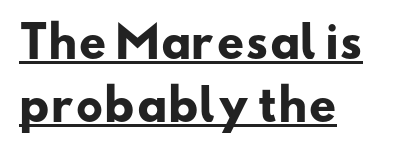
Q: Is the text bold? A: Yes.
Q: Is the typeface a serif or a sans-serif typeface? A: Sans-serif.
Q: Is the text underlined? A: Yes.
Q: How is the paragraph aligned? A: Left-aligned.
Q: Is the spacing between letters normal or unusually wide? A: Normal.
Q: Is the spacing between lines tight, normal or loose? A: Normal.
Q: Width (condensed, normal, or wide)? A: Wide.
Q: Stroke contrast? A: Low.
Q: x-height? A: Small.
Q: Monospaced? A: No.
